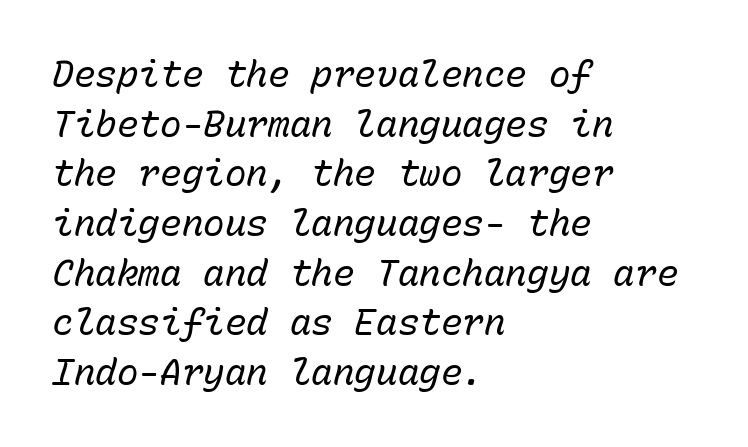
The rendering keeps characters at their native spacing. The axis of the letterforms is tilted away from vertical. A bare baseline throughout the passage. These lines stack with their left ends in a neat column. Do the characters align in a grid? Yes, the font is monospaced. No chunkiness to these letters — they're not bold.
